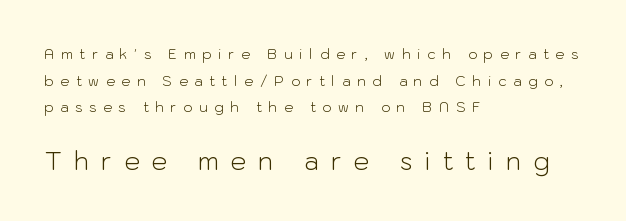
Loose tracking; the words dissolve into strings of separated letters. The vertical gap from one line to the next is large. Is the stroke heavy? The answer is a plain regular-or-lighter. The composition opens small and finishes big.
